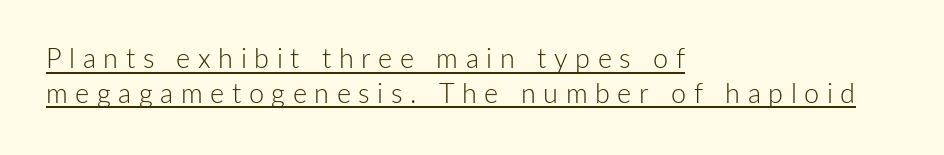
The image shows 27 px text type, upright; set left-aligned, normal line spacing (1.28x), unusually wide letter spacing (+0.28 em), underlined.
